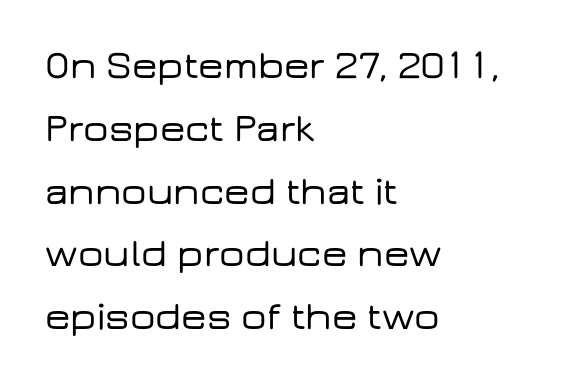
Q: Is the text italic (slanted)? A: No, it is upright.
Q: Is the typeface a serif or a sans-serif typeface? A: Sans-serif.
Q: Is the text underlined? A: No.
Q: How is the paragraph aligned? A: Left-aligned.
Q: Is the spacing between letters normal or unusually wide? A: Normal.
Q: Is the spacing between lines tight, normal or loose? A: Normal.
Q: Width (condensed, normal, or wide)? A: Wide.
Q: Stroke contrast? A: Low.
Q: x-height? A: Medium.
Q: Monospaced? A: No.
